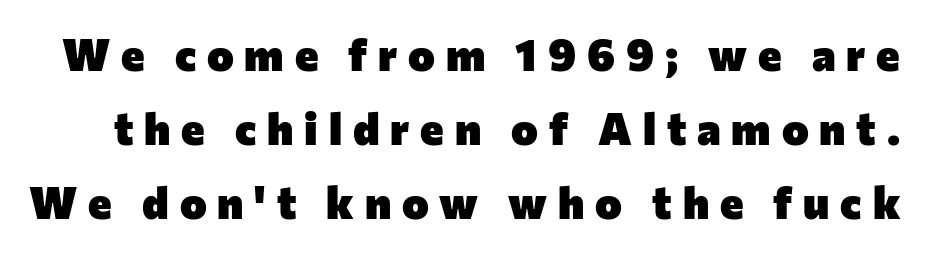
The image shows 45 px heavy sans-serif type, upright; set normal line spacing (1.64x), unusually wide letter spacing (+0.24 em), not underlined; low stroke contrast and a medium x-height.
